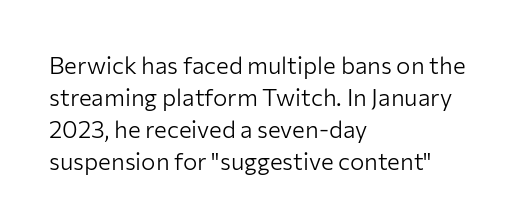
The image shows 24 px text type, upright; set left-aligned, normal line spacing (1.33x), normal letter spacing, not underlined.
